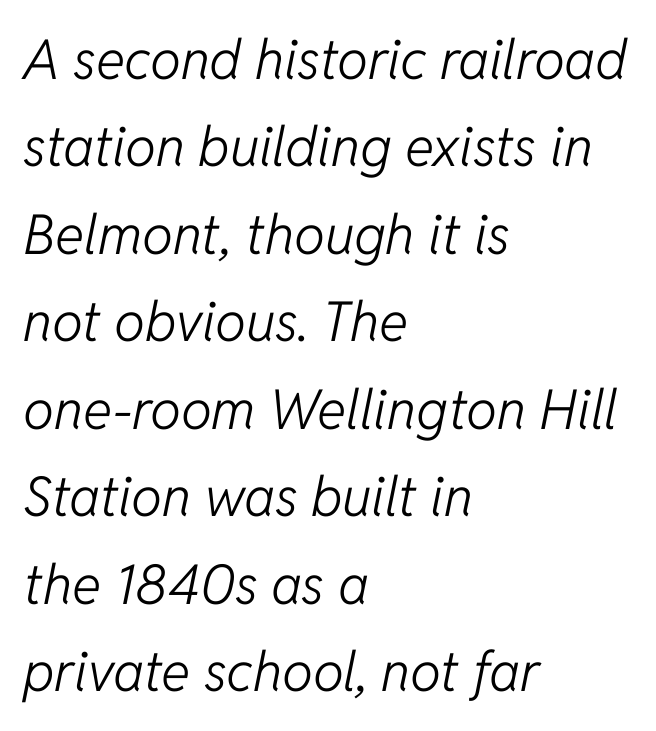
The image shows 55 px light type, italic (leaning right); set left-aligned, normal line spacing (1.59x), normal letter spacing, not underlined; low stroke contrast and a medium x-height.
